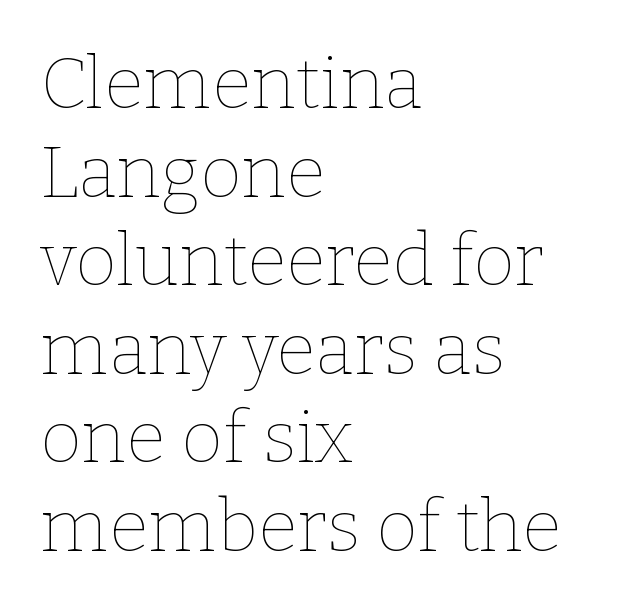
{"italic": "no", "bold": "no", "weight": "thin", "width": "normal", "stroke_contrast": "low", "x_height": "medium", "monospaced": "no", "underline": "no", "align": "left", "line_spacing_ratio": 1.23, "letter_spacing": "normal", "letter_spacing_em": 0.0, "glyph_px": 72}
